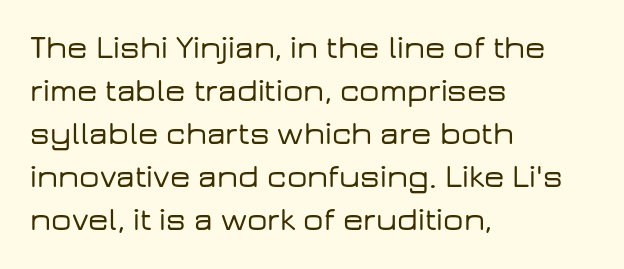
{"serif": "no", "italic": "no", "width": "wide", "stroke_contrast": "low", "x_height": "medium", "monospaced": "no", "underline": "no", "align": "left", "line_spacing": "normal", "line_spacing_ratio": 1.34, "letter_spacing": "normal", "letter_spacing_em": 0.0, "glyph_px": 32}
